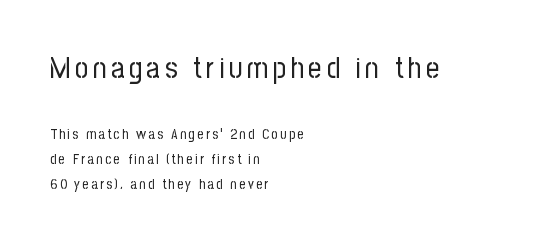
The image shows 29 px regular-weight, condensed sans-serif type, upright; set left-aligned, line spacing 1.78x, not underlined; the first (top) block is 2.07x larger; low stroke contrast and a medium x-height.
